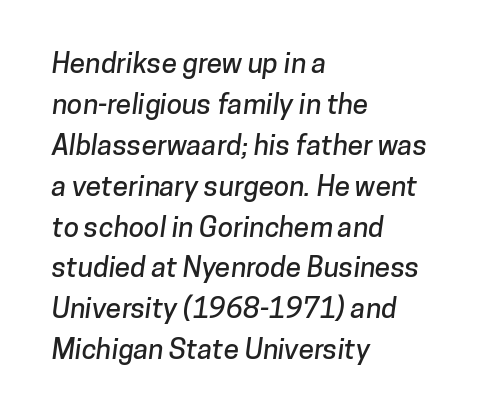
The setting favours the left margin, as ordinary paragraphs usually do. Looks like regular typesetting: each glyph gets only the width it needs. Glance below the letters and you will spot only blank space. A sans-serif font was chosen for this passage.
